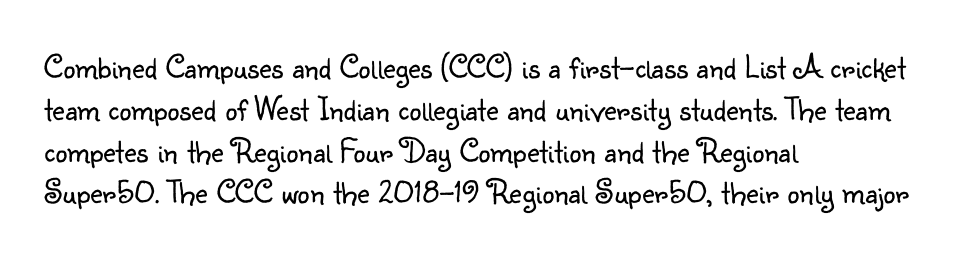
Q: Is the text bold? A: No.
Q: Is the text italic (slanted)? A: No, it is upright.
Q: Is the typeface a serif or a sans-serif typeface? A: Sans-serif.
Q: Is the text underlined? A: No.
Q: How is the paragraph aligned? A: Left-aligned.
Q: Is the spacing between letters normal or unusually wide? A: Normal.
Q: Width (condensed, normal, or wide)? A: Normal.
Q: Stroke contrast? A: Low.
Q: x-height? A: Small.
Q: Monospaced? A: No.
